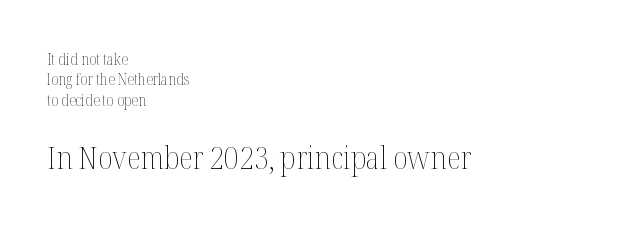
Quick note: not italic, upright. Visually the block forms a straight wall on the left and a jagged coastline on the right. Underline: absent. Heft: none added — not bold.
